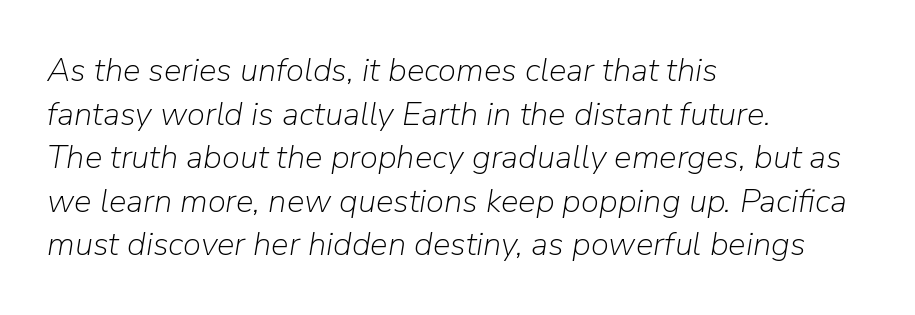
The image shows 33 px light type, italic (leaning right); set left-aligned, normal line spacing (1.32x), normal letter spacing, not underlined; low stroke contrast and a medium x-height.
